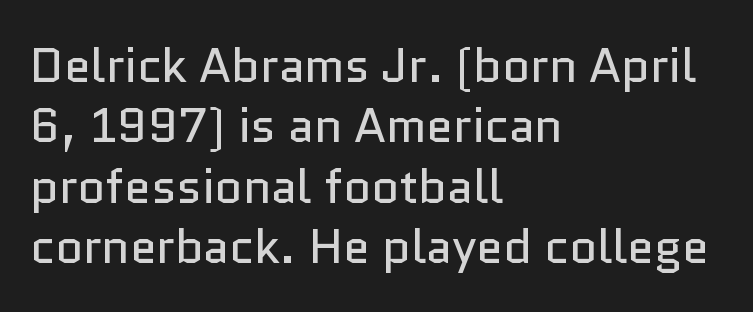
Q: Is the text bold? A: No.
Q: Is the text italic (slanted)? A: No, it is upright.
Q: Is the typeface a serif or a sans-serif typeface? A: Sans-serif.
Q: Is the text underlined? A: No.
Q: How is the paragraph aligned? A: Left-aligned.
Q: Is the spacing between letters normal or unusually wide? A: Normal.
Q: Is the spacing between lines tight, normal or loose? A: Normal.
Q: Width (condensed, normal, or wide)? A: Normal.
Q: Stroke contrast? A: Low.
Q: x-height? A: Medium.
Q: Monospaced? A: No.
